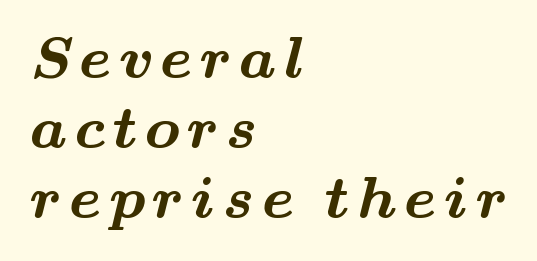
The image shows 59 px bold, wide serif type; set left-aligned, line spacing 1.19x, not underlined; medium stroke contrast and a small x-height.
